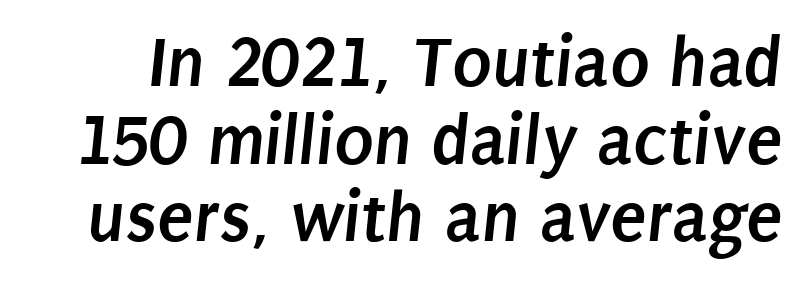
{"serif": "no", "bold": "yes", "weight": "semibold", "width": "condensed", "stroke_contrast": "low", "x_height": "large", "monospaced": "no", "underline": "no", "line_spacing": "tight", "line_spacing_ratio": 1.05, "letter_spacing": "normal", "letter_spacing_em": 0.0, "glyph_px": 74}
